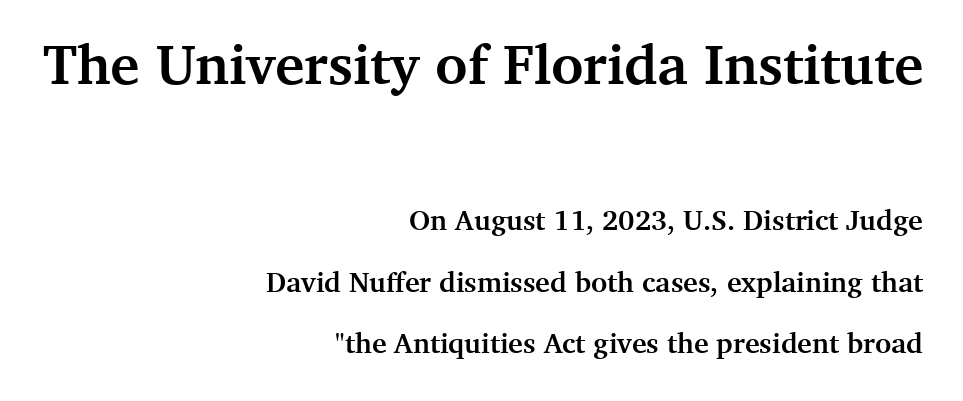
A great deal of white space separates one row of letters from the next. Proportional: the letters do not fall into vertical columns. The passage shown begins with its larger block and ends with its smaller one. Unlike a clean sans, this face finishes its strokes with serifs. Glance below the letters and you will spot only blank space.
